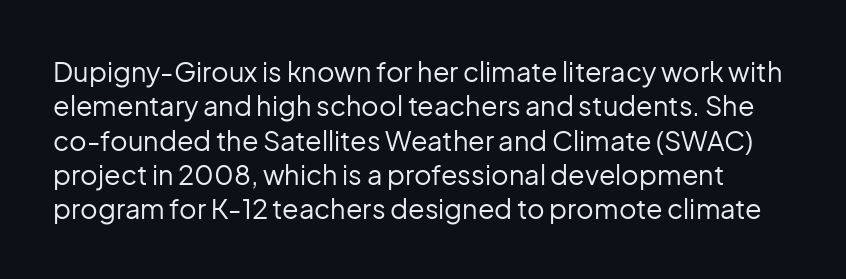
{"italic": "no", "bold": "no", "underline": "no", "line_spacing": "normal", "line_spacing_ratio": 1.27, "letter_spacing": "normal", "letter_spacing_em": 0.0, "glyph_px": 27}
